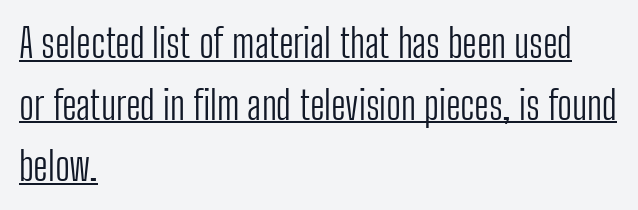
A continuous stroke trails under the words, as in a hyperlink. Does the type have serifs? No, each stem ends abruptly. This sample has the flowing, uneven cadence of proportional lettering. Interline gaps are of average width in this sample.
